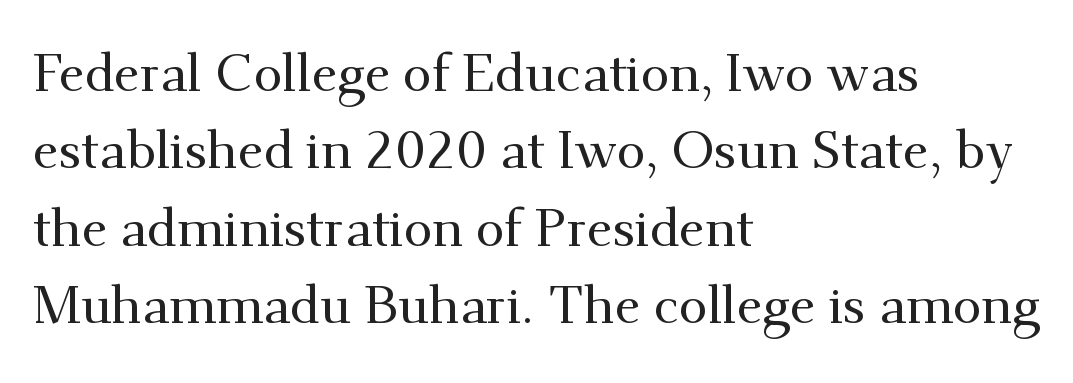
Q: Is the text italic (slanted)? A: No, it is upright.
Q: Is the typeface a serif or a sans-serif typeface? A: Serif.
Q: Is the text underlined? A: No.
Q: How is the paragraph aligned? A: Left-aligned.
Q: Is the spacing between letters normal or unusually wide? A: Normal.
Q: Is the spacing between lines tight, normal or loose? A: Normal.
Q: Width (condensed, normal, or wide)? A: Normal.
Q: Stroke contrast? A: Medium.
Q: x-height? A: Small.
Q: Monospaced? A: No.
